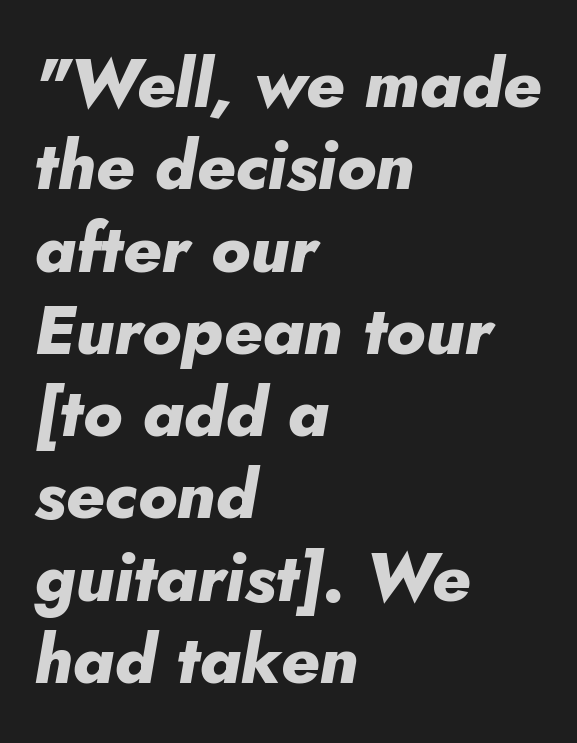
Every letter is thick-stroked: bold, no question. If you drew a line through each stem, it would be angled. The rendering uses natural spacing where letterforms have individual widths. All the whitespace from short lines collects on the right.
